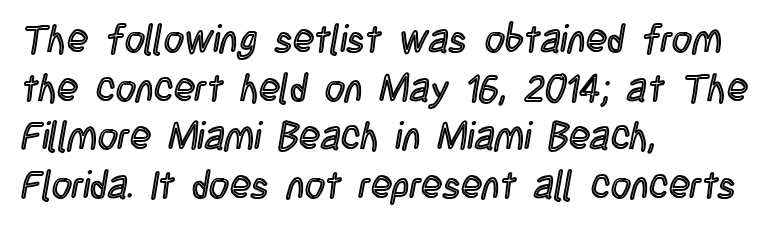
A typesetter would call this proportional, since set widths differ per character. A typesetter would call this leading conventional body-copy spacing. Descenders hang freely into open space. Visually the block forms a straight wall on the left and a jagged coastline on the right.
